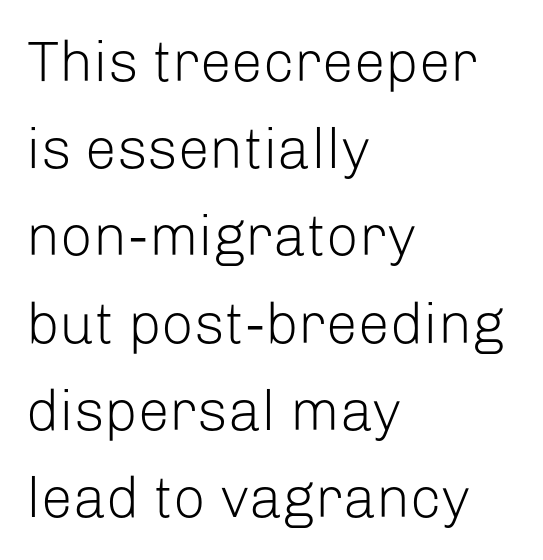
{"serif": "no", "italic": "no", "bold": "no", "weight": "light", "width": "normal", "stroke_contrast": "low", "x_height": "medium", "monospaced": "no", "underline": "no", "align": "left", "line_spacing": "normal", "line_spacing_ratio": 1.53, "letter_spacing": "normal", "letter_spacing_em": 0.0, "glyph_px": 57}
